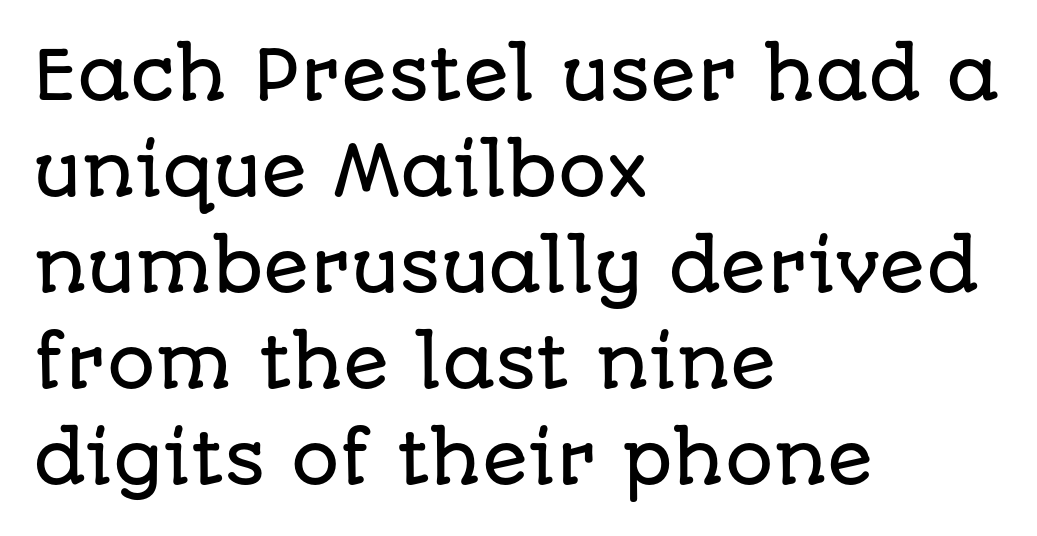
{"serif": "no", "italic": "no", "width": "normal", "stroke_contrast": "low", "x_height": "large", "monospaced": "no", "underline": "no", "align": "left", "line_spacing": "normal", "line_spacing_ratio": 1.41, "letter_spacing": "normal", "letter_spacing_em": 0.0, "glyph_px": 68}
